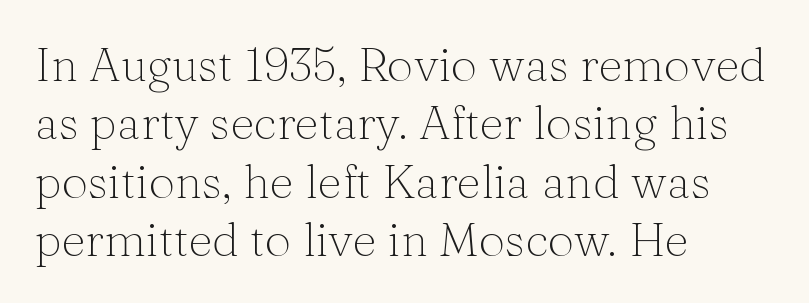
Q: Is the text bold? A: No.
Q: Is the text italic (slanted)? A: No, it is upright.
Q: Is the typeface a serif or a sans-serif typeface? A: Serif.
Q: Is the text underlined? A: No.
Q: How is the paragraph aligned? A: Left-aligned.
Q: Is the spacing between letters normal or unusually wide? A: Normal.
Q: Width (condensed, normal, or wide)? A: Normal.
Q: Stroke contrast? A: Medium.
Q: x-height? A: Medium.
Q: Monospaced? A: No.
